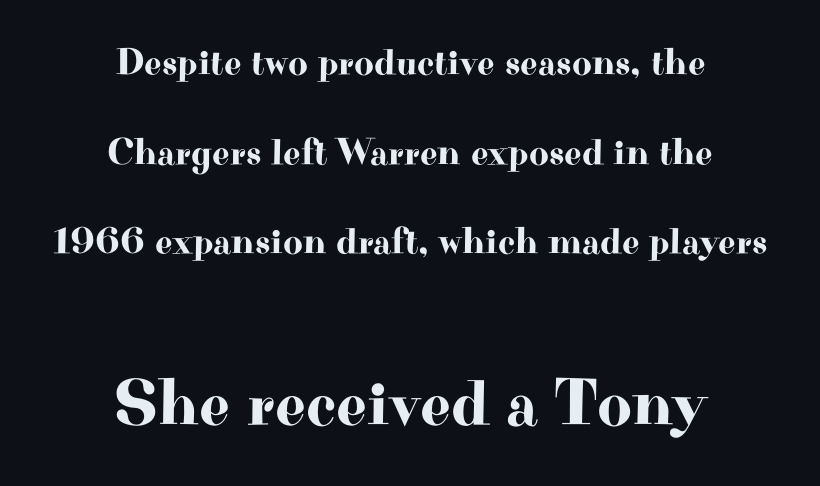
Rows of type keep a wide berth in the vertical direction. Do the characters align in a grid? No, the font is proportional. Nope, not italic — everything's standing straight. Descender tails drop into unmarked territory. Which of the two is more prominent by size? The second, at the bottom. Between one letter and the next there's only the usual sliver of space.
